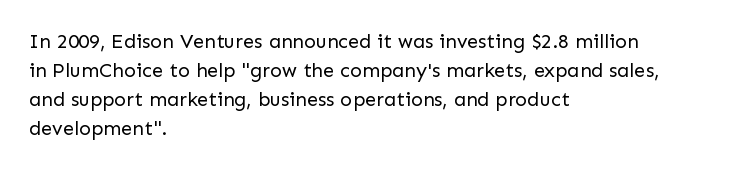
Q: Is the text bold? A: No.
Q: Is the text italic (slanted)? A: No, it is upright.
Q: Is the text underlined? A: No.
Q: How is the paragraph aligned? A: Left-aligned.
Q: Is the spacing between letters normal or unusually wide? A: Normal.
Q: Is the spacing between lines tight, normal or loose? A: Normal.
